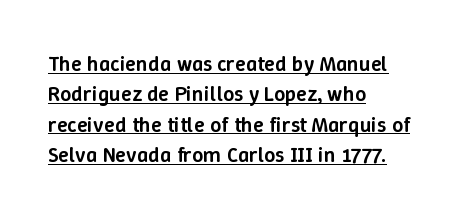
The image shows 22 px text type, upright; set left-aligned, normal line spacing (1.38x), normal letter spacing, underlined.
